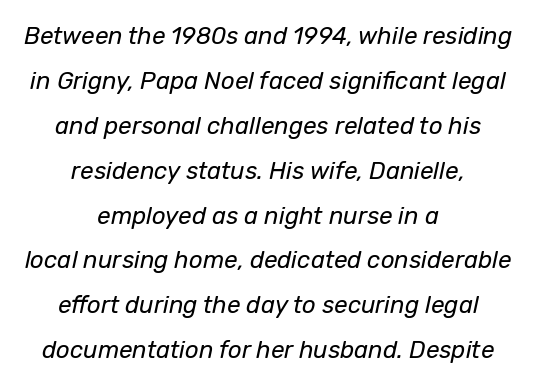
{"italic": "yes", "lean": "right", "slant_degrees": 12, "bold": "no", "underline": "no", "align": "center", "line_spacing_ratio": 1.87, "letter_spacing": "normal", "letter_spacing_em": 0.0, "glyph_px": 24}
